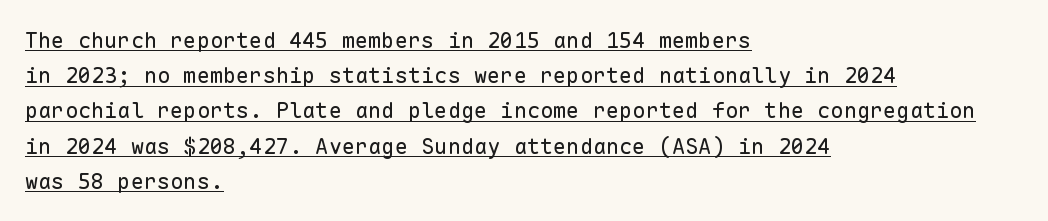
Q: Is the text bold? A: No.
Q: Is the text italic (slanted)? A: No, it is upright.
Q: Is the text underlined? A: Yes.
Q: How is the paragraph aligned? A: Left-aligned.
Q: Is the spacing between letters normal or unusually wide? A: Normal.
Q: Is the spacing between lines tight, normal or loose? A: Normal.
